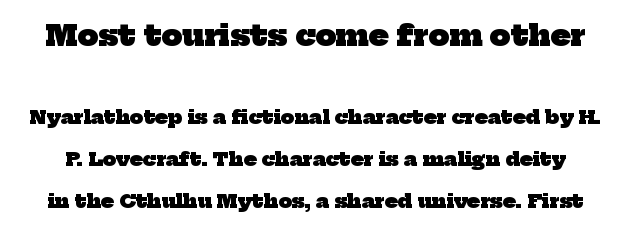
The image shows 29 px heavy serif type; set loose line spacing (2.22x), normal letter spacing, not underlined; the first (top) block is 1.53x larger; low stroke contrast and a medium x-height.
